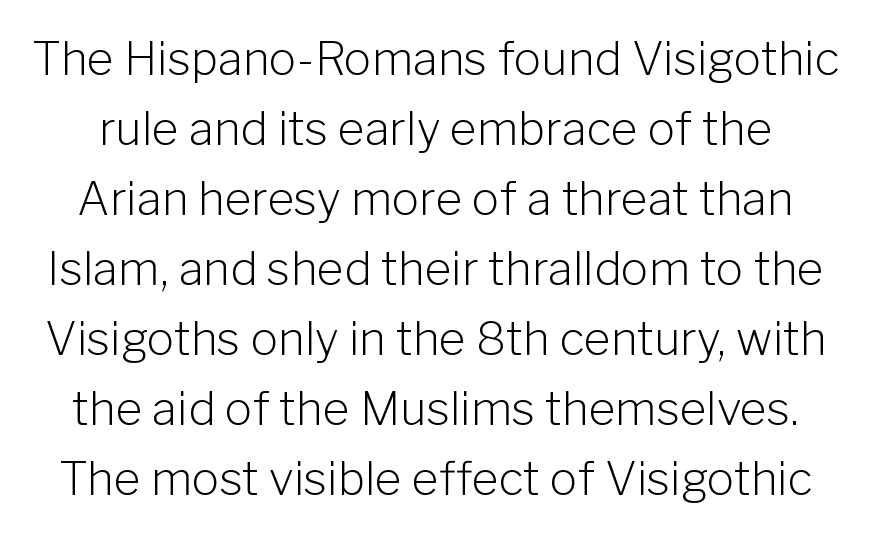
{"serif": "no", "italic": "no", "bold": "no", "weight": "light", "width": "normal", "stroke_contrast": "low", "x_height": "medium", "monospaced": "no", "underline": "no", "line_spacing": "normal", "line_spacing_ratio": 1.52, "letter_spacing": "normal", "letter_spacing_em": 0.0, "glyph_px": 46}
